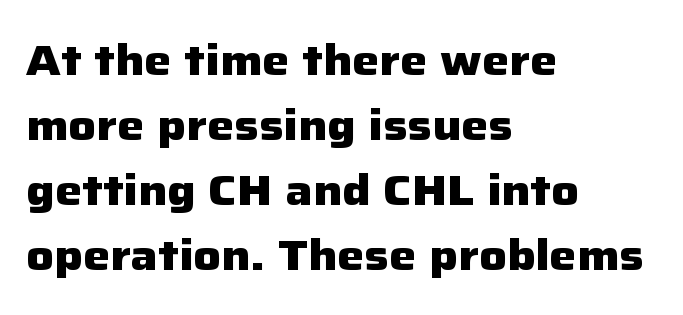
{"serif": "no", "italic": "no", "bold": "yes", "weight": "heavy", "width": "normal", "stroke_contrast": "low", "x_height": "medium", "monospaced": "no", "underline": "no", "align": "left", "line_spacing": "normal", "line_spacing_ratio": 1.51, "letter_spacing": "normal", "letter_spacing_em": 0.0, "glyph_px": 43}
